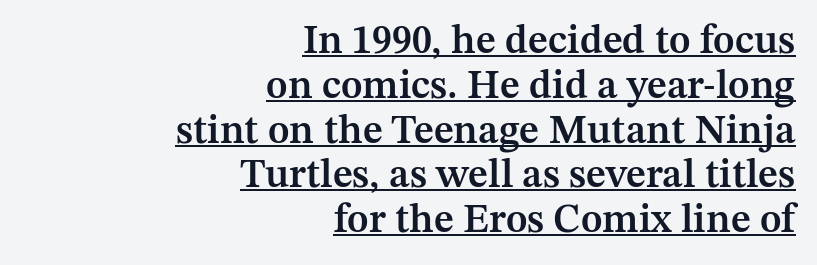
The image shows 40 px semibold serif type, upright; set right-aligned, tight line spacing (1.12x), normal letter spacing, underlined; medium stroke contrast and a medium x-height.
